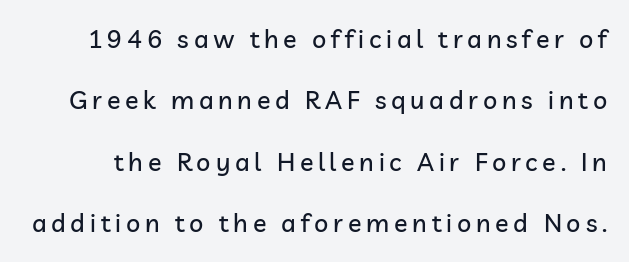
The image shows 25 px text type, upright; set loose line spacing (2.46x), not underlined.
